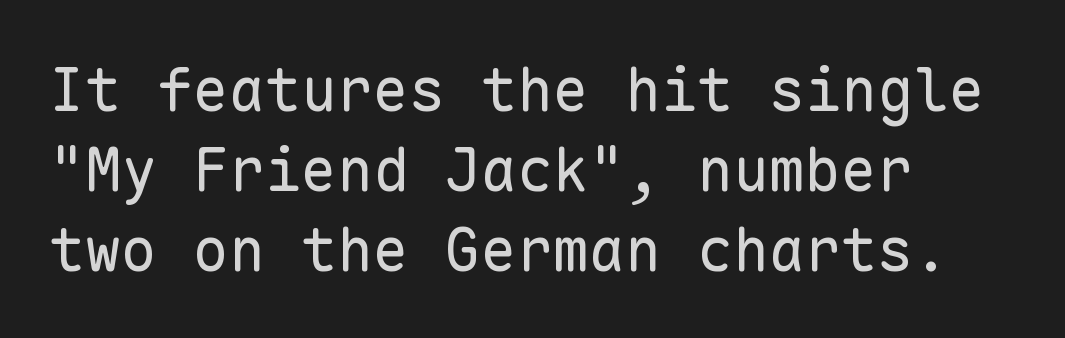
{"serif": "no", "italic": "no", "bold": "no", "weight": "regular", "width": "normal", "stroke_contrast": "low", "x_height": "medium", "monospaced": "yes", "underline": "no", "align": "left", "line_spacing": "normal", "line_spacing_ratio": 1.33, "letter_spacing": "normal", "letter_spacing_em": 0.0, "glyph_px": 60}
